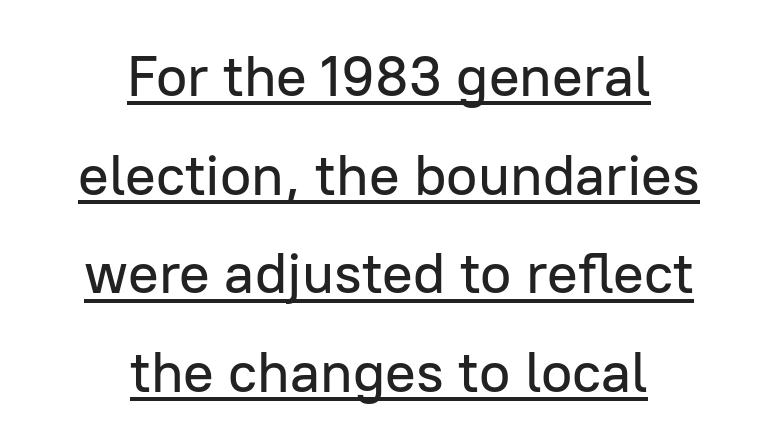
The face used here is proportionally spaced, like ordinary book or web type. Underline: present. Does the type have serifs? No, each stem ends abruptly. The whitespace from short lines is split evenly between both sides. When letters stand straight like this, we call the style roman or upright.
